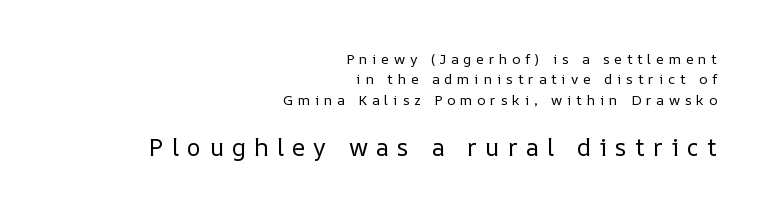
The image shows 24 px text type, upright; set right-aligned, normal line spacing (1.46x), unusually wide letter spacing (+0.34 em), not underlined; the second (bottom) block is 1.71x larger.
